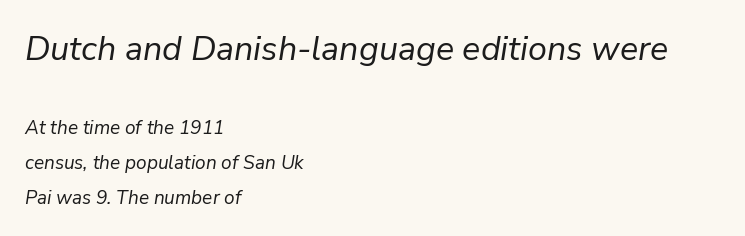
{"italic": "yes", "lean": "right", "slant_degrees": 9, "bold": "no", "weight": "regular", "width": "normal", "stroke_contrast": "low", "x_height": "medium", "monospaced": "no", "underline": "no", "align": "left", "line_spacing_ratio": 1.83, "letter_spacing": "normal", "letter_spacing_em": 0.0, "larger_block": "first", "size_ratio": 1.79, "glyph_px": 34}
